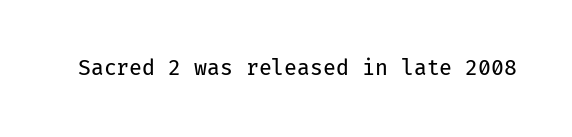
Q: Is the text bold? A: No.
Q: Is the text italic (slanted)? A: No, it is upright.
Q: Is the text underlined? A: No.
Q: Is the spacing between letters normal or unusually wide? A: Normal.
